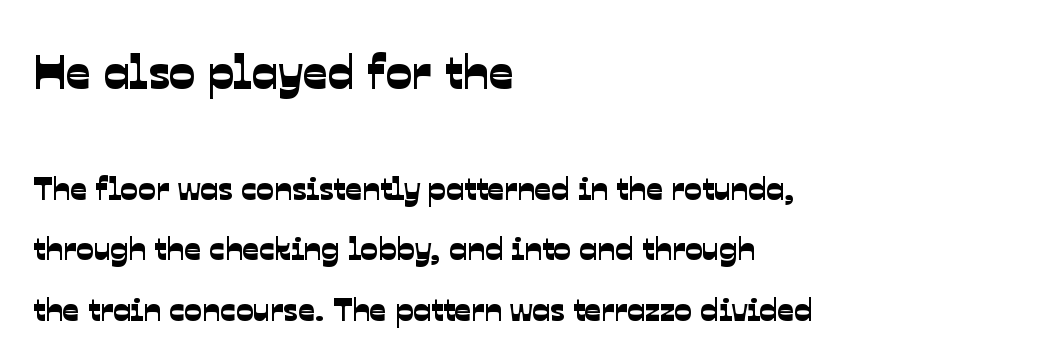
Q: Is the typeface a serif or a sans-serif typeface? A: Sans-serif.
Q: Is the text underlined? A: No.
Q: How is the paragraph aligned? A: Left-aligned.
Q: Is the spacing between letters normal or unusually wide? A: Normal.
Q: Which block of text is set in a larger size, the first (top) or the second (bottom)? A: The first (top) one.
Q: Width (condensed, normal, or wide)? A: Normal.
Q: Stroke contrast? A: Low.
Q: x-height? A: Medium.
Q: Monospaced? A: No.
